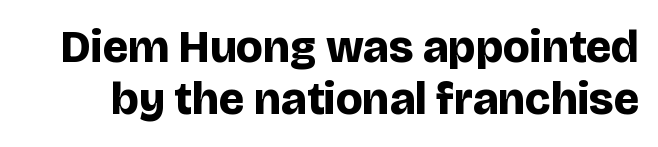
The gaps between neighbouring characters are ordinary and unremarkable. Is the type bold? Yes — the strokes are clearly thick and heavy. You can tell it's not italic because the verticals are truly vertical. Glance below the letters and you will spot only blank space. Closely set lines give the paragraph a compact silhouette. Classification — sans serif.
